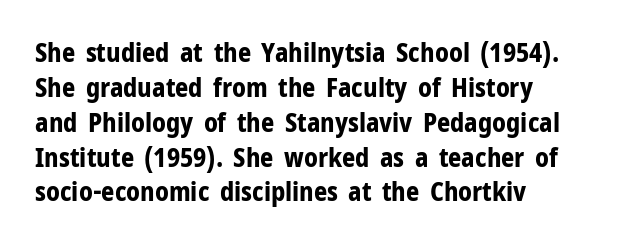
{"italic": "no", "bold": "yes", "underline": "no", "align": "left", "line_spacing": "normal", "line_spacing_ratio": 1.34, "letter_spacing": "normal", "letter_spacing_em": 0.0, "glyph_px": 26}
